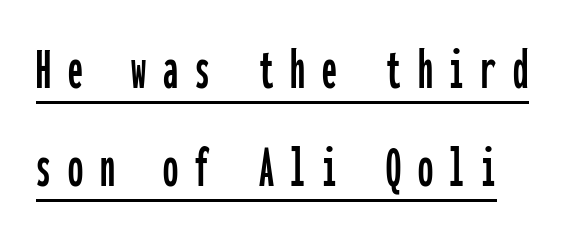
The image shows 60 px condensed sans-serif type, upright, monospaced; set normal line spacing (1.63x), unusually wide letter spacing (+0.28 em), underlined; low stroke contrast and a medium x-height.
